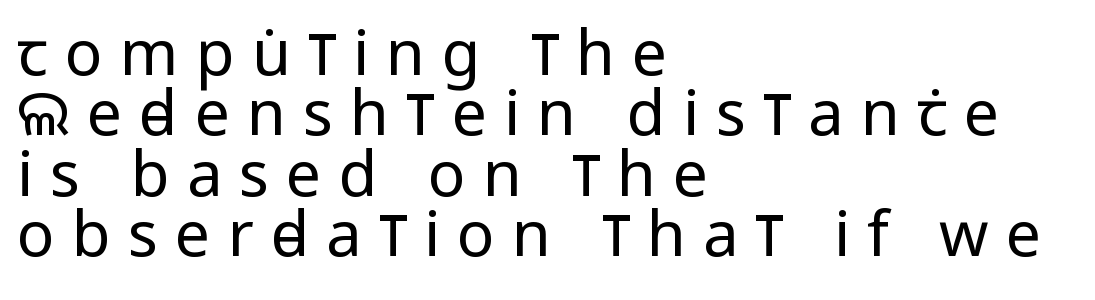
Q: Is the text bold? A: No.
Q: Is the text italic (slanted)? A: No, it is upright.
Q: Is the typeface a serif or a sans-serif typeface? A: Sans-serif.
Q: Is the text underlined? A: No.
Q: How is the paragraph aligned? A: Left-aligned.
Q: Is the spacing between letters normal or unusually wide? A: Unusually wide.
Q: Is the spacing between lines tight, normal or loose? A: Tight.
Q: Width (condensed, normal, or wide)? A: Condensed.
Q: Stroke contrast? A: Low.
Q: x-height? A: Large.
Q: Monospaced? A: No.
